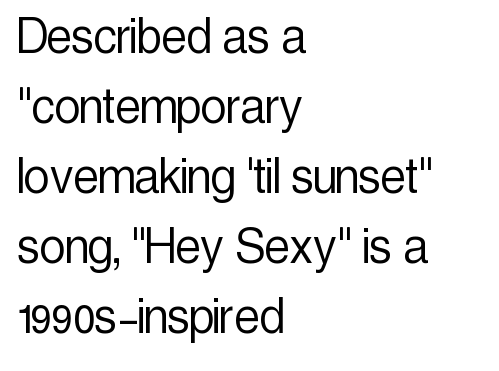
Look at the bottom of the vertical strokes: they stop flat, with no serifs. This is the regular roman posture of the typeface. If you drew a ruler down the left edge, every line would touch it. The area under the type is left untouched. This sample has the flowing, uneven cadence of proportional lettering.
